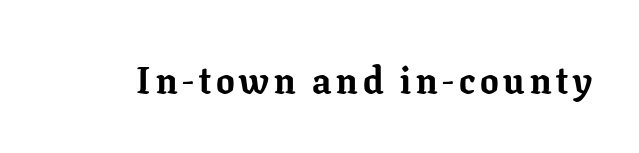
{"serif": "yes", "italic": "no", "bold": "yes", "weight": "bold", "width": "normal", "stroke_contrast": "low", "x_height": "medium", "monospaced": "no", "underline": "no", "glyph_px": 37}
